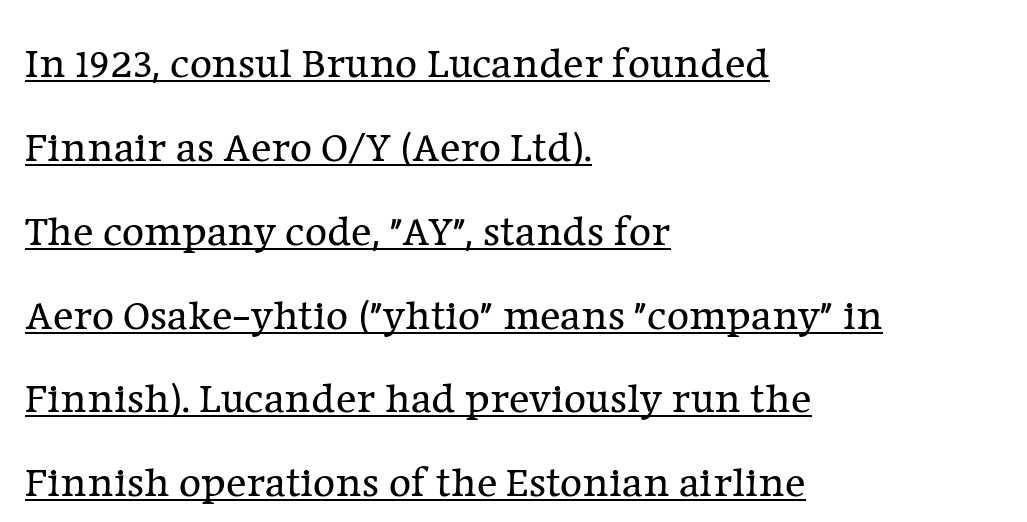
Q: Is the text bold? A: No.
Q: Is the text italic (slanted)? A: No, it is upright.
Q: Is the typeface a serif or a sans-serif typeface? A: Serif.
Q: Is the text underlined? A: Yes.
Q: How is the paragraph aligned? A: Left-aligned.
Q: Is the spacing between letters normal or unusually wide? A: Normal.
Q: Is the spacing between lines tight, normal or loose? A: Loose.
Q: Width (condensed, normal, or wide)? A: Normal.
Q: Stroke contrast? A: Low.
Q: x-height? A: Medium.
Q: Monospaced? A: No.
